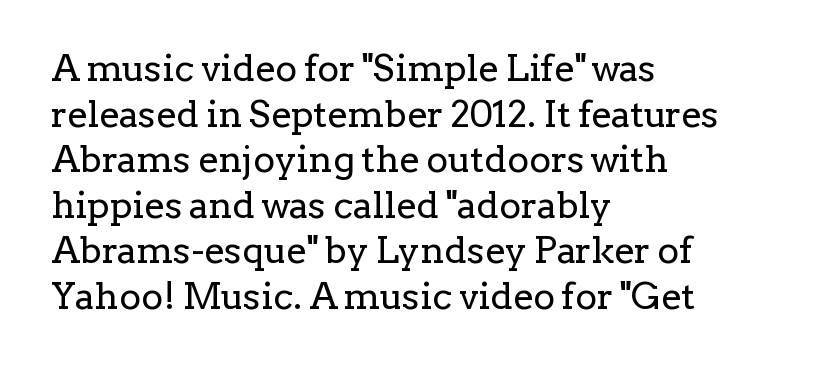
The image shows 37 px regular-weight serif type, upright; set left-aligned, line spacing 1.23x, normal letter spacing, not underlined; low stroke contrast and a medium x-height.
